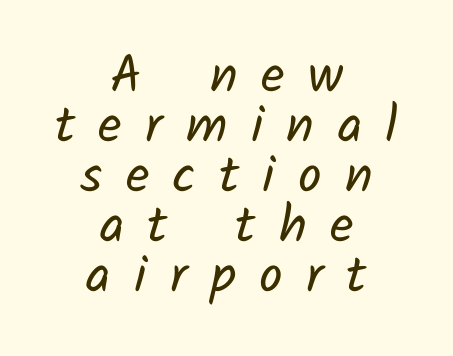
The image shows 52 px regular-weight sans-serif type; set centered, tight line spacing (0.96x), unusually wide letter spacing (+0.45 em), not underlined; low stroke contrast and a medium x-height.
